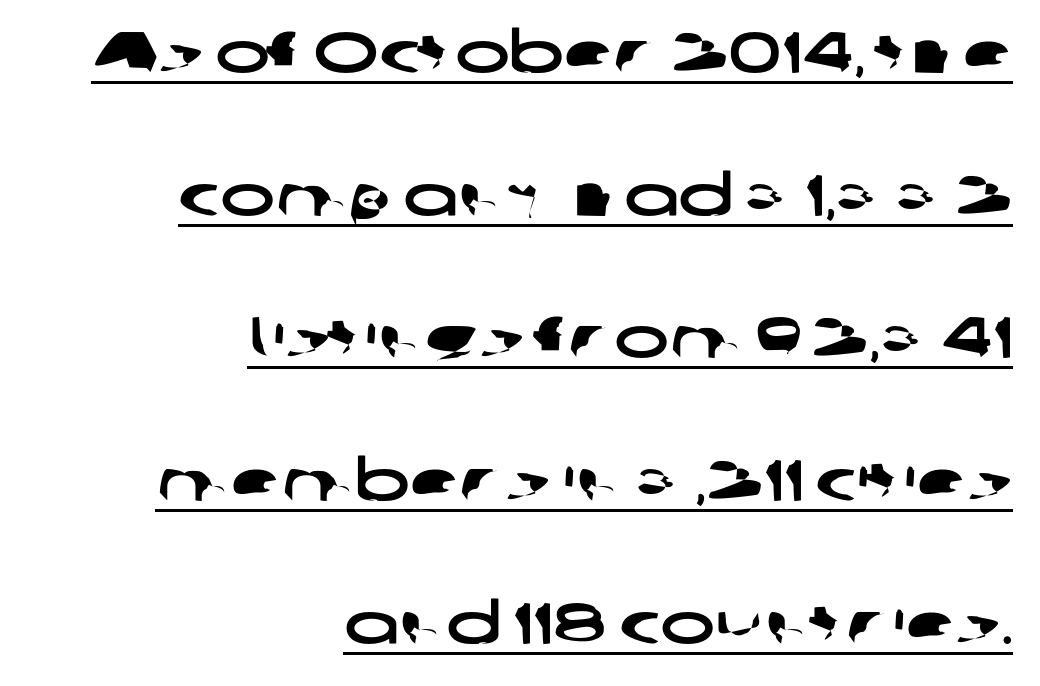
Q: Is the typeface a serif or a sans-serif typeface? A: Sans-serif.
Q: Is the text underlined? A: Yes.
Q: How is the paragraph aligned? A: Right-aligned.
Q: Is the spacing between letters normal or unusually wide? A: Normal.
Q: Is the spacing between lines tight, normal or loose? A: Loose.
Q: Width (condensed, normal, or wide)? A: Wide.
Q: Stroke contrast? A: Low.
Q: x-height? A: Medium.
Q: Monospaced? A: No.
